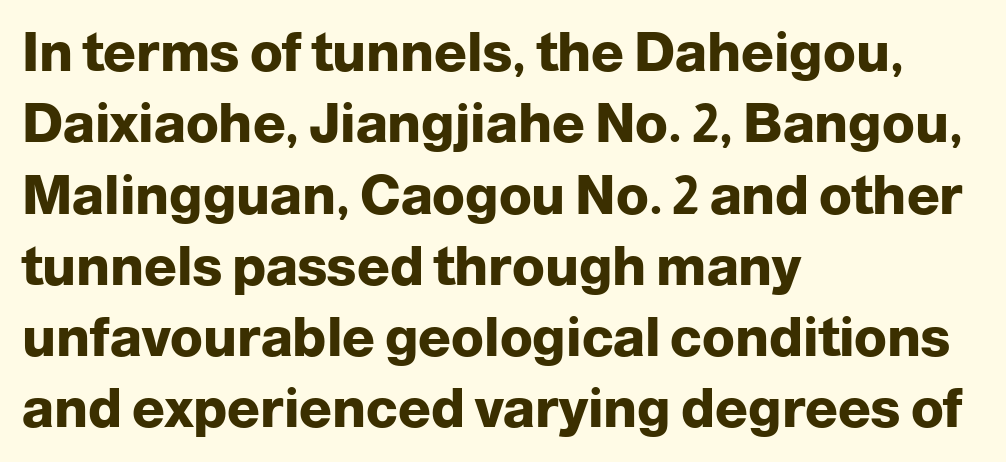
The image shows 54 px heavy sans-serif type, upright; set left-aligned, normal line spacing (1.32x), normal letter spacing, not underlined; low stroke contrast and a medium x-height.
